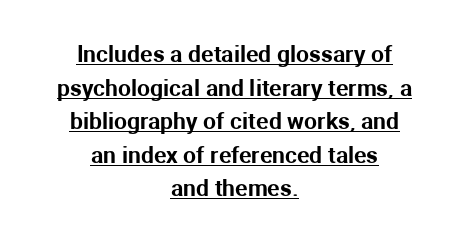
Q: Is the text italic (slanted)? A: No, it is upright.
Q: Is the text underlined? A: Yes.
Q: How is the paragraph aligned? A: Centered.
Q: Is the spacing between letters normal or unusually wide? A: Normal.
Q: Is the spacing between lines tight, normal or loose? A: Normal.
